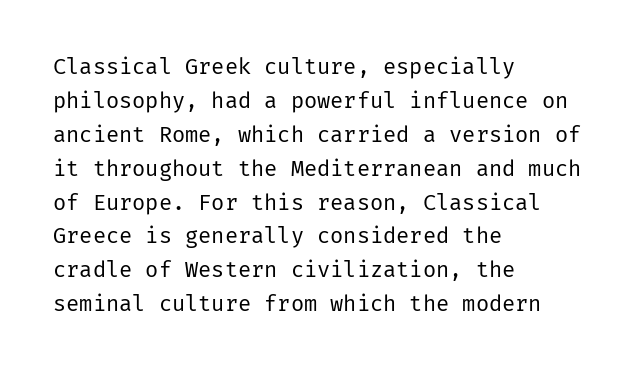
The image shows 22 px text type, upright; set left-aligned, normal line spacing (1.54x), normal letter spacing, not underlined.
